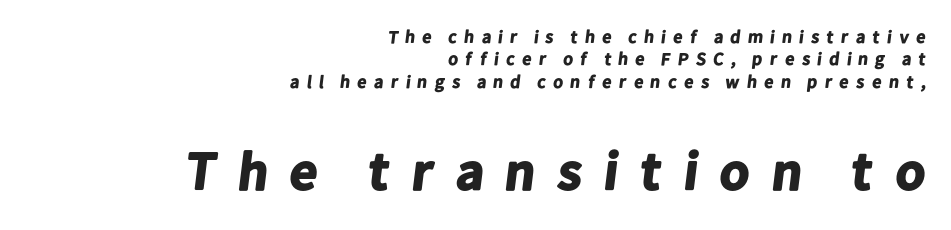
Q: Is the text bold? A: Yes.
Q: Is the typeface a serif or a sans-serif typeface? A: Sans-serif.
Q: Is the text underlined? A: No.
Q: How is the paragraph aligned? A: Right-aligned.
Q: Is the spacing between letters normal or unusually wide? A: Unusually wide.
Q: Which block of text is set in a larger size, the first (top) or the second (bottom)? A: The second (bottom) one.
Q: Width (condensed, normal, or wide)? A: Normal.
Q: Stroke contrast? A: Low.
Q: x-height? A: Medium.
Q: Monospaced? A: No.
